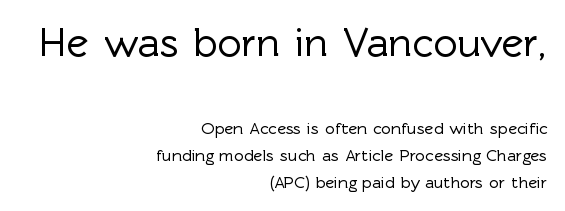
{"serif": "no", "italic": "no", "width": "normal", "x_height": "medium", "monospaced": "no", "underline": "no", "align": "right", "line_spacing": "normal", "line_spacing_ratio": 1.59, "letter_spacing": "normal", "letter_spacing_em": 0.0, "larger_block": "first", "size_ratio": 2.47, "glyph_px": 42}
